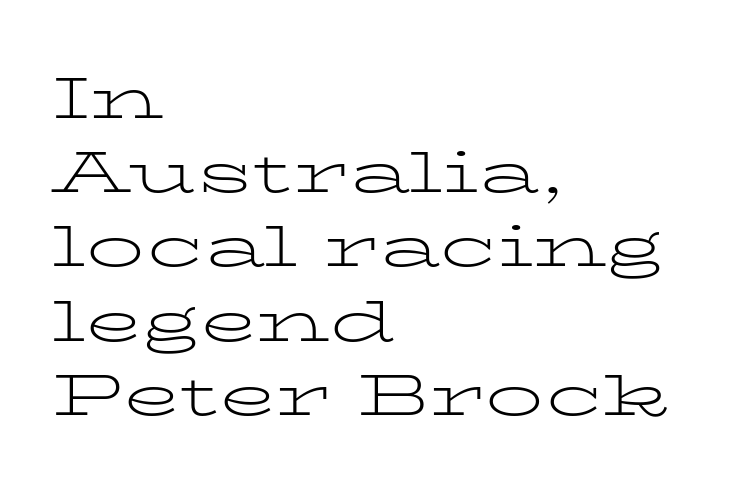
Q: Is the text bold? A: No.
Q: Is the text italic (slanted)? A: No, it is upright.
Q: Is the typeface a serif or a sans-serif typeface? A: Serif.
Q: Is the text underlined? A: No.
Q: How is the paragraph aligned? A: Left-aligned.
Q: Is the spacing between letters normal or unusually wide? A: Normal.
Q: Is the spacing between lines tight, normal or loose? A: Normal.
Q: Width (condensed, normal, or wide)? A: Wide.
Q: Stroke contrast? A: Low.
Q: x-height? A: Medium.
Q: Monospaced? A: No.
